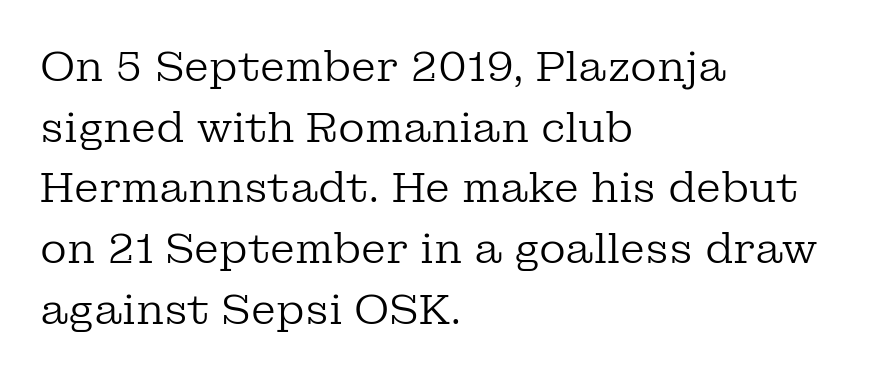
The image shows 41 px regular-weight serif type, upright; set left-aligned, normal line spacing (1.48x), normal letter spacing, not underlined; low stroke contrast and a medium x-height.
